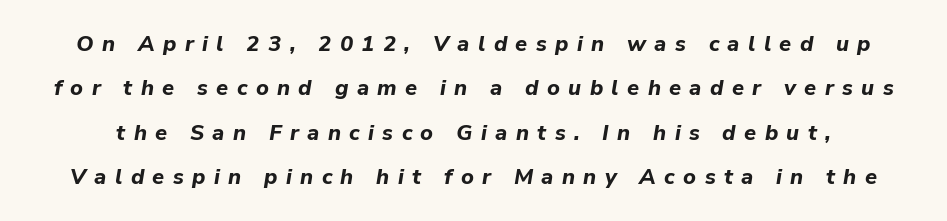
{"italic": "yes", "lean": "right", "slant_degrees": 9, "bold": "yes", "underline": "no", "line_spacing": "loose", "line_spacing_ratio": 2.02, "letter_spacing": "wide", "letter_spacing_em": 0.38, "glyph_px": 22}
